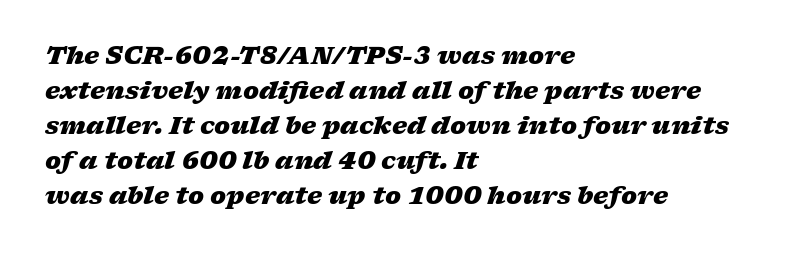
The image shows 24 px bold type, italic (leaning right); set left-aligned, normal line spacing (1.46x), normal letter spacing, not underlined.
